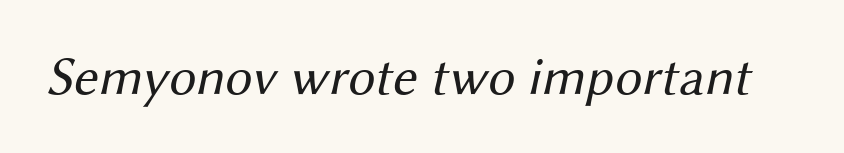
{"serif": "no", "bold": "no", "weight": "regular", "width": "normal", "stroke_contrast": "medium", "x_height": "medium", "monospaced": "no", "underline": "no", "letter_spacing": "normal", "letter_spacing_em": 0.0, "glyph_px": 54}
